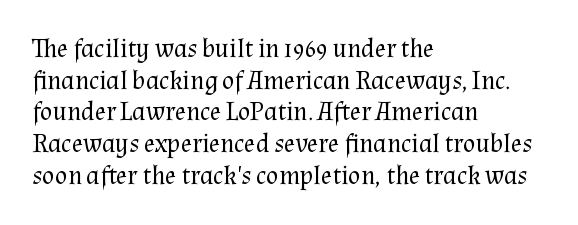
{"italic": "no", "bold": "no", "underline": "no", "align": "left", "line_spacing_ratio": 1.22, "letter_spacing": "normal", "letter_spacing_em": 0.0, "glyph_px": 26}
